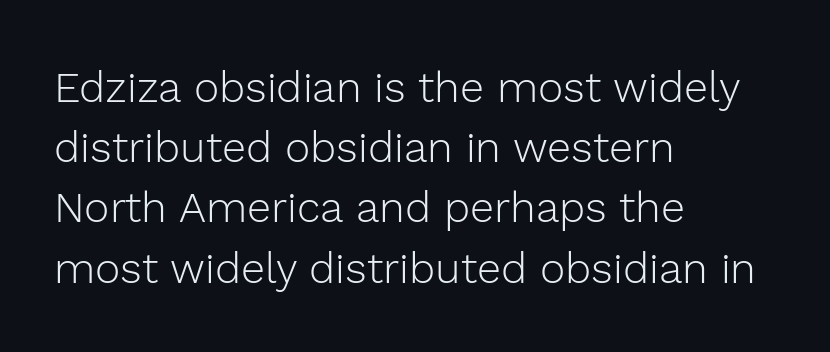
The image shows 43 px light sans-serif type, upright; set left-aligned, normal line spacing (1.4x), normal letter spacing, not underlined; a medium x-height.
